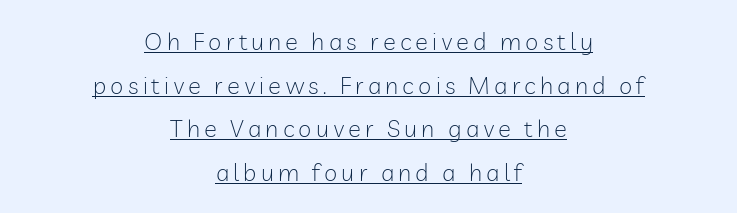
{"italic": "no", "bold": "no", "underline": "yes", "align": "center", "line_spacing_ratio": 1.82, "glyph_px": 24}
